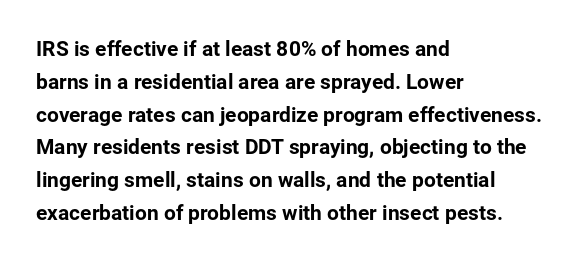
Whoever set this chose a conventional vertical rhythm. Quick note: not italic, upright. Only glyphs here, with clear space below each row. The horizontal fit of the characters is conventional and even. Notice how the passage keeps a crisp vertical edge on the left only.
